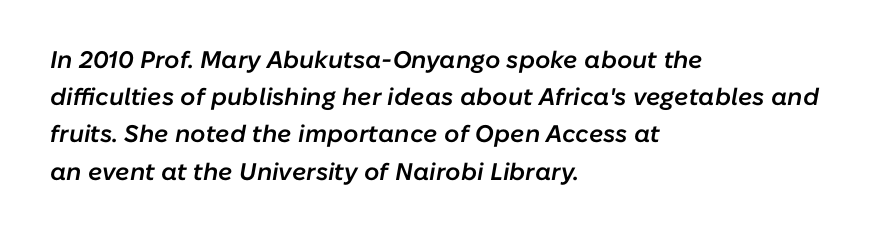
{"italic": "yes", "lean": "right", "slant_degrees": 10, "bold": "semi", "underline": "no", "align": "left", "line_spacing": "normal", "line_spacing_ratio": 1.55, "letter_spacing": "normal", "letter_spacing_em": 0.0, "glyph_px": 24}
